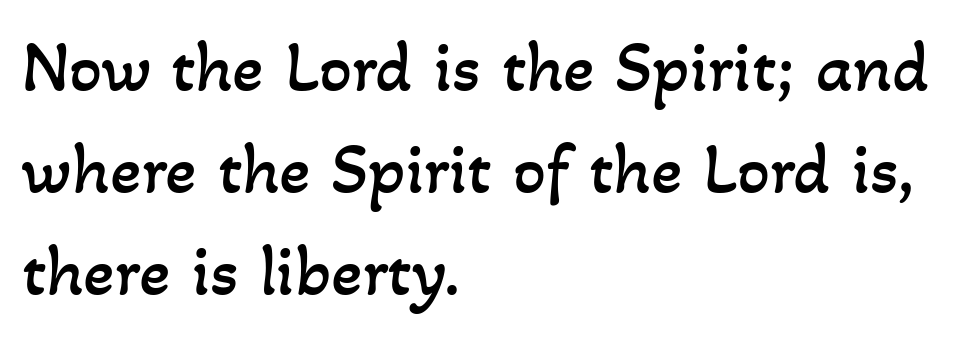
The image shows 73 px regular-weight type; set left-aligned, normal line spacing (1.4x), normal letter spacing, not underlined; low stroke contrast and a small x-height.
